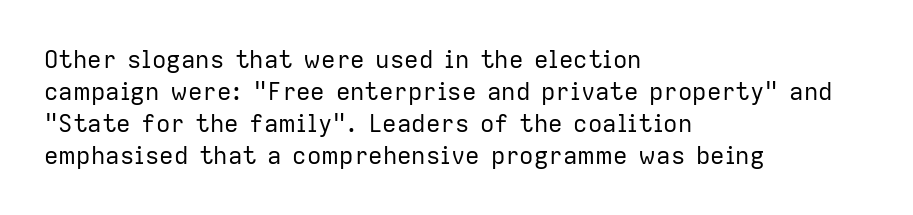
{"italic": "no", "bold": "no", "underline": "no", "align": "left", "line_spacing": "normal", "line_spacing_ratio": 1.33, "letter_spacing": "normal", "letter_spacing_em": 0.0, "glyph_px": 24}
